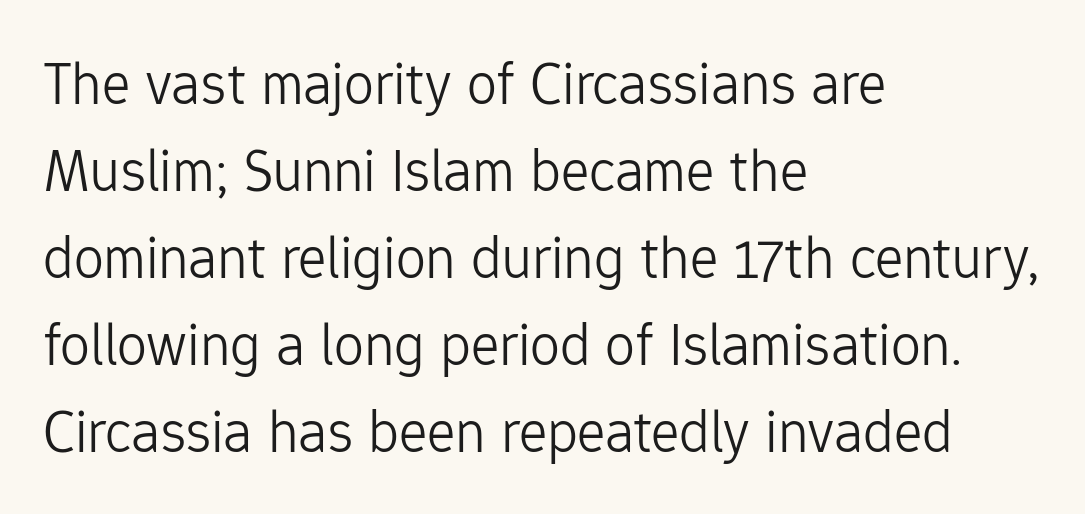
{"serif": "no", "italic": "no", "bold": "no", "weight": "light", "width": "normal", "stroke_contrast": "low", "x_height": "medium", "monospaced": "no", "underline": "no", "align": "left", "line_spacing": "normal", "line_spacing_ratio": 1.45, "letter_spacing": "normal", "letter_spacing_em": 0.0, "glyph_px": 60}
